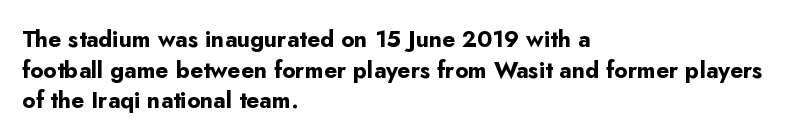
Q: Is the text bold? A: Yes.
Q: Is the text italic (slanted)? A: No, it is upright.
Q: Is the text underlined? A: No.
Q: How is the paragraph aligned? A: Left-aligned.
Q: Is the spacing between letters normal or unusually wide? A: Normal.
Q: Is the spacing between lines tight, normal or loose? A: Normal.
